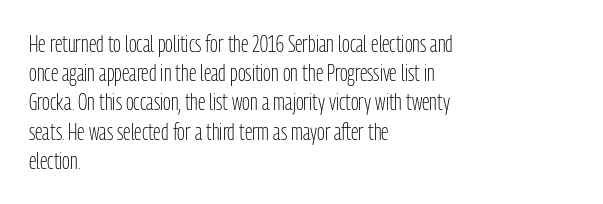
The image shows 23 px text type, upright; set left-aligned, normal line spacing (1.27x), normal letter spacing, not underlined.
